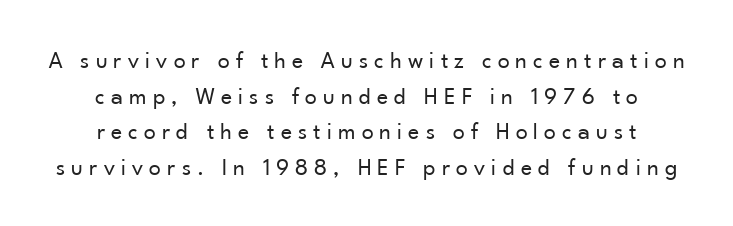
The image shows 24 px text type, upright; set centered, normal line spacing (1.48x), unusually wide letter spacing (+0.26 em), not underlined.
